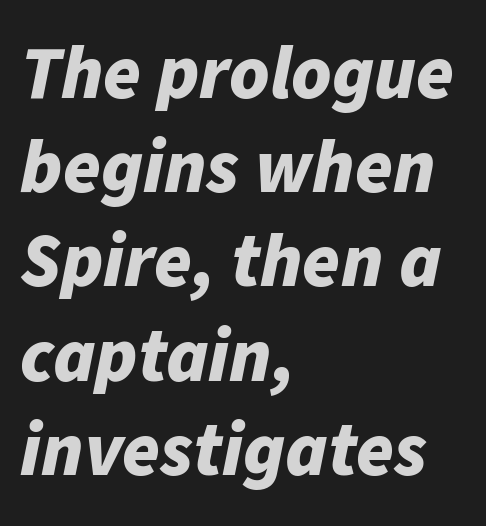
{"italic": "yes", "lean": "right", "slant_degrees": 11, "bold": "yes", "weight": "bold", "width": "normal", "stroke_contrast": "low", "x_height": "medium", "monospaced": "no", "underline": "no", "align": "left", "line_spacing_ratio": 1.24, "letter_spacing": "normal", "letter_spacing_em": 0.0, "glyph_px": 76}
